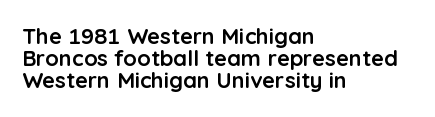
The image shows 22 px bold type, upright; set left-aligned, tight line spacing (1.01x), normal letter spacing, not underlined.
